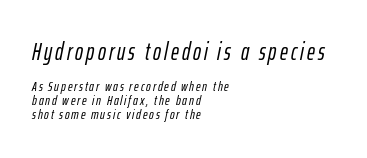
Type without underlining. The passage shown stacks its lines with hardly any gap. The whole block is typeset with a tilt. The text block is weighted toward the left margin, trailing off unevenly rightward.
